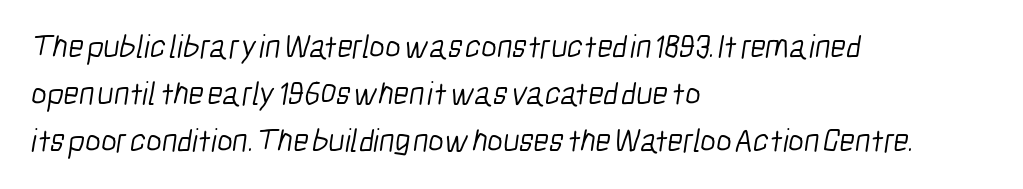
Q: Is the text bold? A: No.
Q: Is the typeface a serif or a sans-serif typeface? A: Sans-serif.
Q: Is the text underlined? A: No.
Q: How is the paragraph aligned? A: Left-aligned.
Q: Is the spacing between letters normal or unusually wide? A: Normal.
Q: Is the spacing between lines tight, normal or loose? A: Normal.
Q: Width (condensed, normal, or wide)? A: Condensed.
Q: Stroke contrast? A: Low.
Q: x-height? A: Medium.
Q: Monospaced? A: No.
